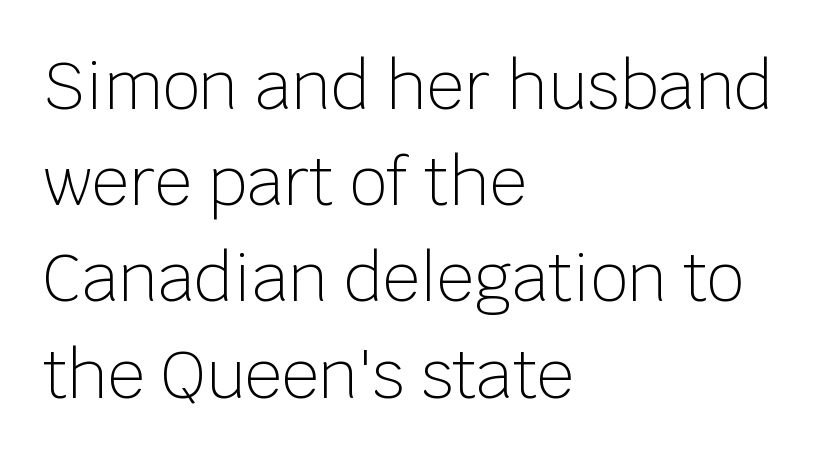
Q: Is the text bold? A: No.
Q: Is the text italic (slanted)? A: No, it is upright.
Q: Is the typeface a serif or a sans-serif typeface? A: Sans-serif.
Q: Is the text underlined? A: No.
Q: How is the paragraph aligned? A: Left-aligned.
Q: Is the spacing between letters normal or unusually wide? A: Normal.
Q: Is the spacing between lines tight, normal or loose? A: Normal.
Q: Width (condensed, normal, or wide)? A: Normal.
Q: Stroke contrast? A: Low.
Q: x-height? A: Large.
Q: Monospaced? A: No.
